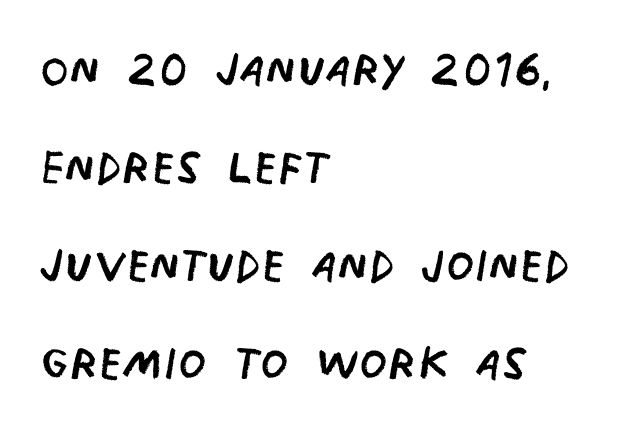
{"serif": "no", "bold": "no", "weight": "regular", "width": "condensed", "stroke_contrast": "low", "x_height": "large", "monospaced": "no", "underline": "no", "align": "left", "line_spacing": "normal", "line_spacing_ratio": 1.53, "letter_spacing": "normal", "letter_spacing_em": 0.0, "glyph_px": 64}
